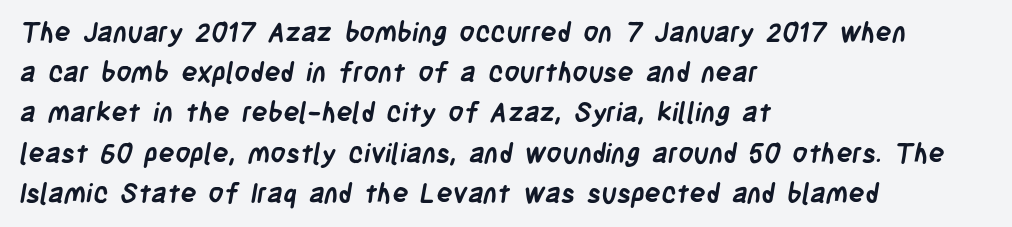
{"bold": "yes", "underline": "no", "align": "left", "line_spacing": "normal", "line_spacing_ratio": 1.49, "letter_spacing": "normal", "letter_spacing_em": 0.0, "glyph_px": 27}
